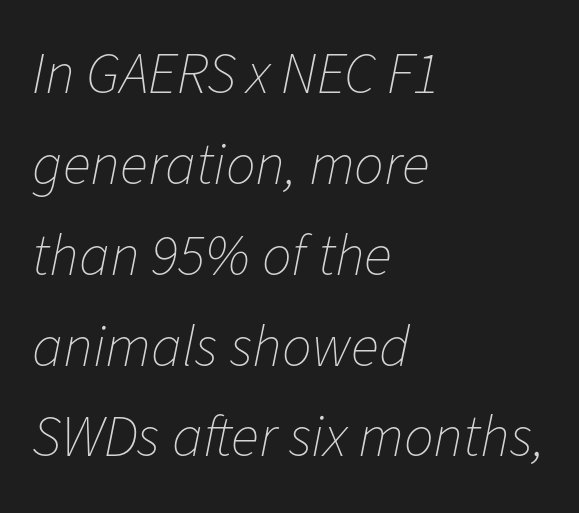
A typesetter would call this proportional, since set widths differ per character. Compared with a centered layout, this one pins lines to the left instead. The horizontal fit of the characters is conventional and even. Slanted lettering throughout. Descenders hang freely into open space.
